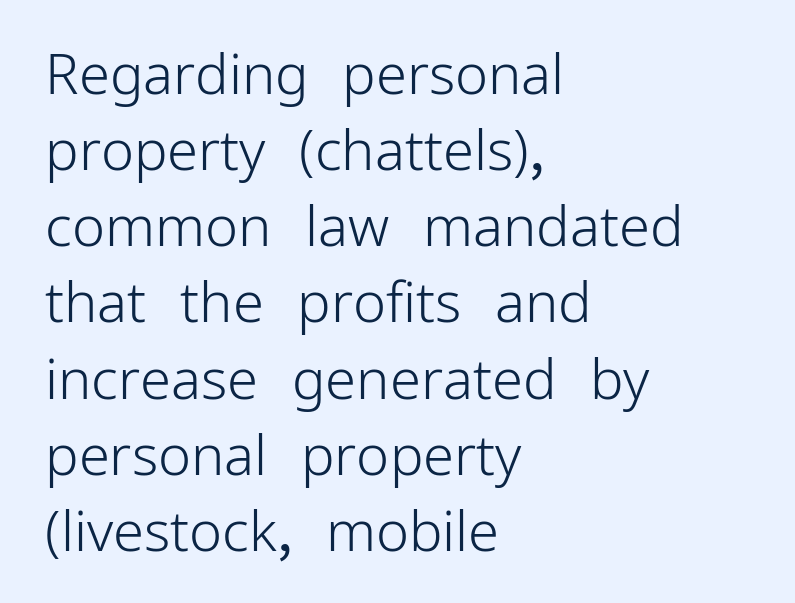
The image shows 56 px light sans-serif type, upright; set left-aligned, normal line spacing (1.36x), normal letter spacing, not underlined; low stroke contrast and a medium x-height.
